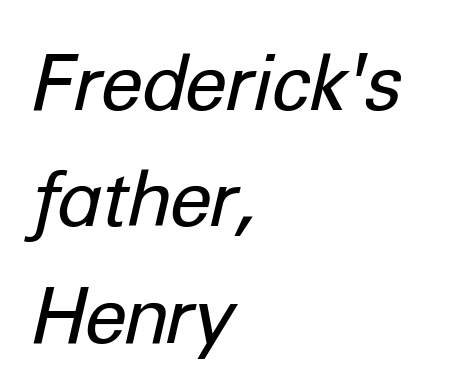
Q: Is the text bold? A: No.
Q: Is the text italic (slanted)? A: Yes, it leans right by about 12 degrees.
Q: Is the text underlined? A: No.
Q: How is the paragraph aligned? A: Left-aligned.
Q: Is the spacing between letters normal or unusually wide? A: Normal.
Q: Is the spacing between lines tight, normal or loose? A: Normal.
Q: Width (condensed, normal, or wide)? A: Normal.
Q: Stroke contrast? A: Low.
Q: x-height? A: Medium.
Q: Monospaced? A: No.
